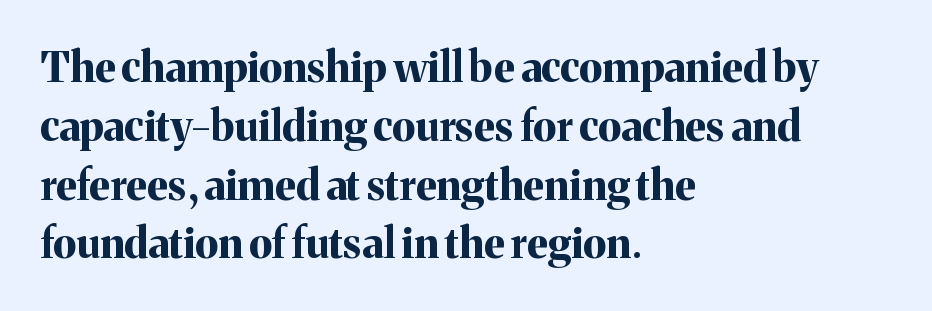
The image shows 42 px bold serif type, upright; set left-aligned, normal line spacing (1.4x), normal letter spacing, not underlined; medium stroke contrast and a medium x-height.
